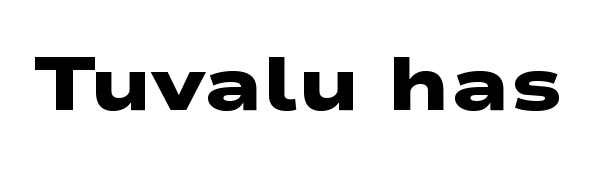
The face used here is a sans, in the tradition of grotesques and geometrics. How are the letters spaced? Ordinarily, with no added tracking. The words here are not underlined. Note the varied advance widths — an 'i' is clearly narrower than an 'm'.
